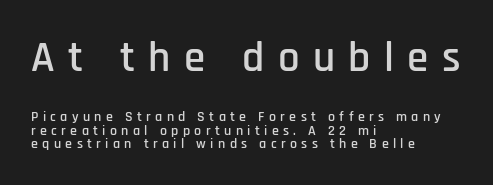
The passage shown begins with its larger block and ends with its smaller one. Is the letter spacing exaggerated? Yes — the characters are pushed far apart. Only glyphs here, with clear space below each row. Vertical spacing — tight.
